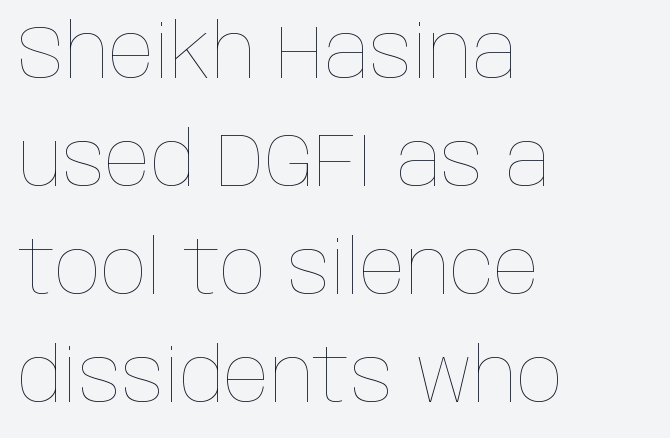
Look at the tracking — it's just the regular setting, nothing added. Where is the straight margin? On the left. This sample has the flowing, uneven cadence of proportional lettering. Summary of weight: not heavy and not bold.
